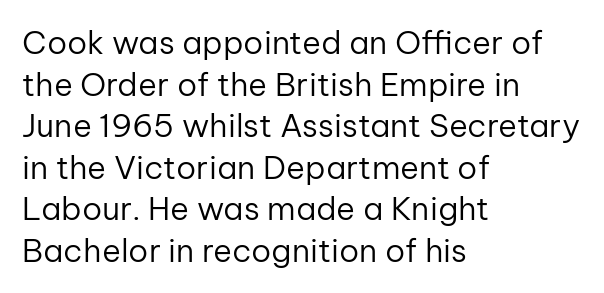
The image shows 32 px regular-weight sans-serif type, upright; set left-aligned, normal line spacing (1.3x), normal letter spacing, not underlined; low stroke contrast and a medium x-height.
